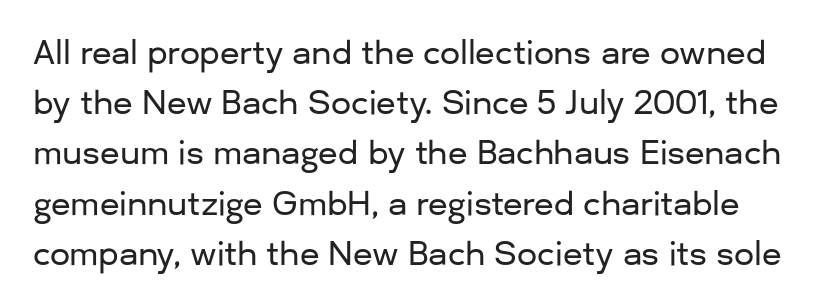
Look at the bottom of the vertical strokes: they stop flat, with no serifs. A bare baseline throughout the passage. The type sits square on the baseline with zero lean. Does extra space separate the letters? No, they use regular spacing. One glance says typical: line gaps are just what's usual. Character widths vary here, with narrow letters taking less room than wide ones.
